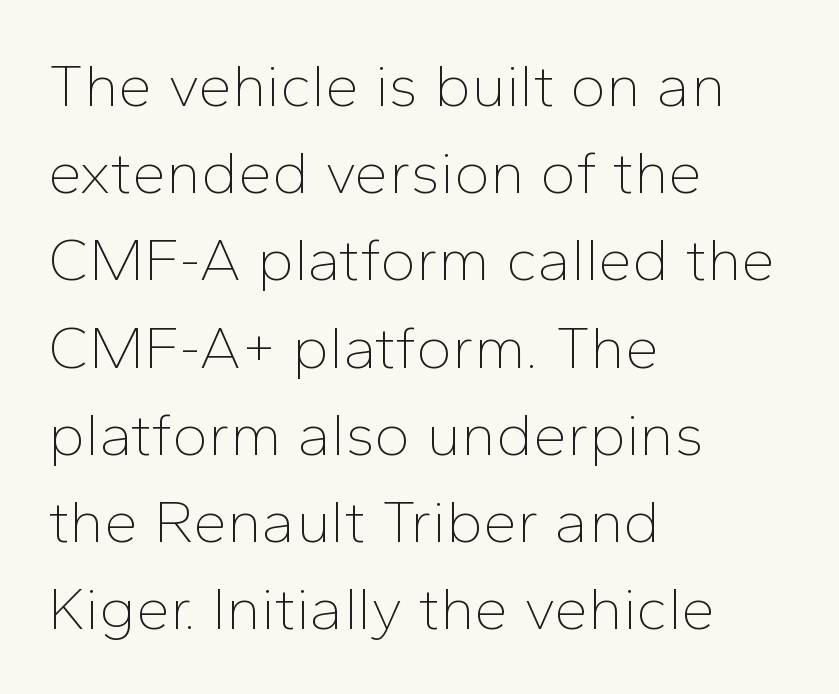
Q: Is the text bold? A: No.
Q: Is the text italic (slanted)? A: No, it is upright.
Q: Is the typeface a serif or a sans-serif typeface? A: Sans-serif.
Q: Is the text underlined? A: No.
Q: How is the paragraph aligned? A: Left-aligned.
Q: Is the spacing between letters normal or unusually wide? A: Normal.
Q: Is the spacing between lines tight, normal or loose? A: Normal.
Q: Width (condensed, normal, or wide)? A: Normal.
Q: Stroke contrast? A: Low.
Q: x-height? A: Medium.
Q: Monospaced? A: No.
